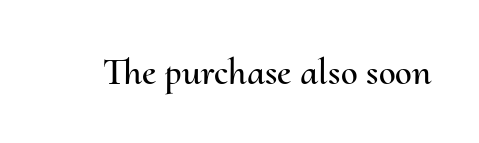
{"italic": "no", "width": "normal", "stroke_contrast": "medium", "x_height": "small", "monospaced": "no", "underline": "no", "letter_spacing": "normal", "letter_spacing_em": 0.0, "glyph_px": 38}
